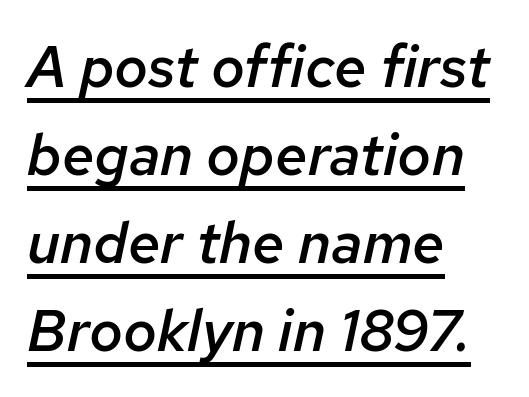
{"italic": "yes", "lean": "right", "slant_degrees": 12, "bold": "semi", "weight": "semibold", "width": "normal", "stroke_contrast": "low", "x_height": "medium", "monospaced": "no", "underline": "yes", "align": "left", "line_spacing": "normal", "line_spacing_ratio": 1.52, "letter_spacing": "normal", "letter_spacing_em": 0.0, "glyph_px": 58}
